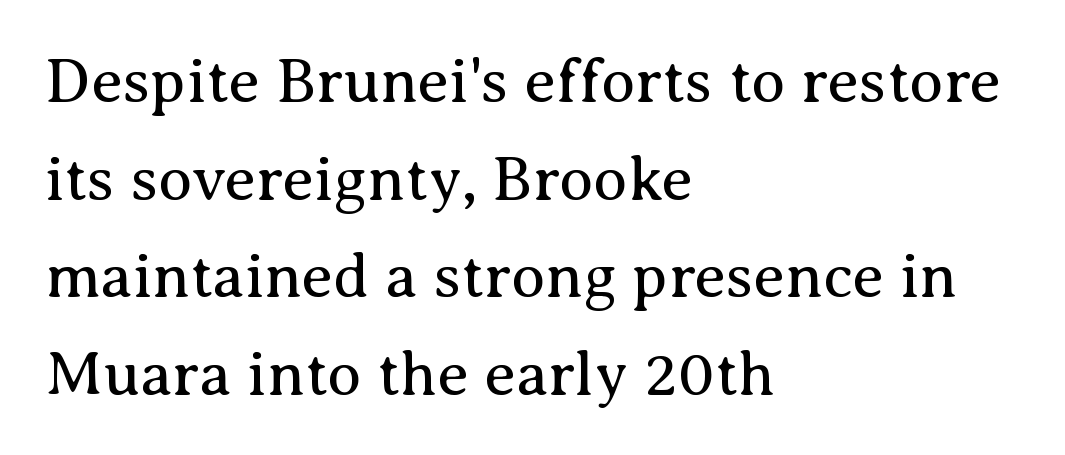
A bare baseline throughout the passage. Successive baselines arrive at the customary interval. Heft: none added — not bold. Looks like regular typesetting: each glyph gets only the width it needs. The rag falls on the right side of this text block. Spacing between characters is what you'd get straight out of the box.
